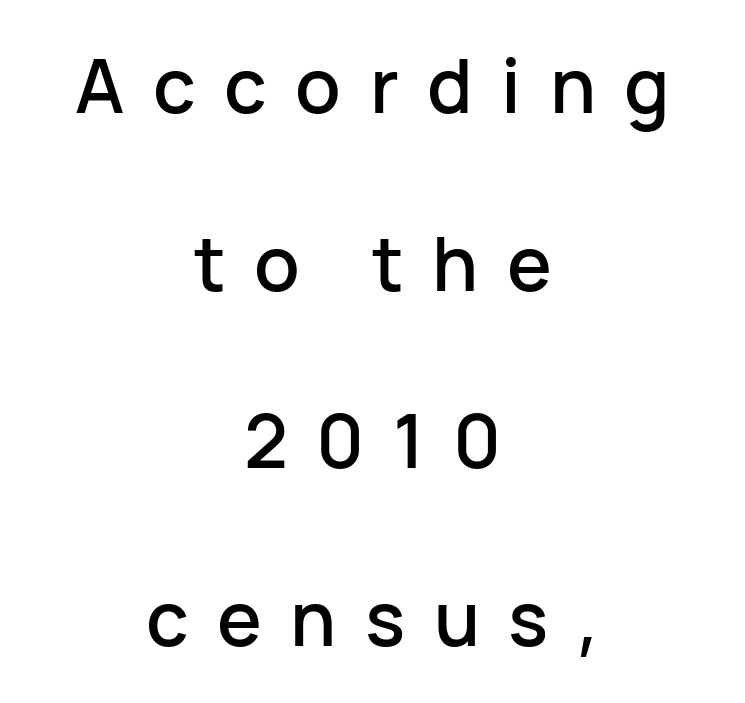
Nope, no serifs anywhere on these letters. Is there any slant? The stems are plumb. The space beneath each line is pristine and unruled. Tracking here is generous; glyphs stand well apart from one another.
